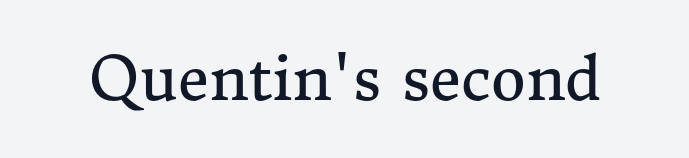
The image shows 60 px regular-weight serif type, upright; set normal letter spacing, not underlined; medium stroke contrast and a medium x-height.
